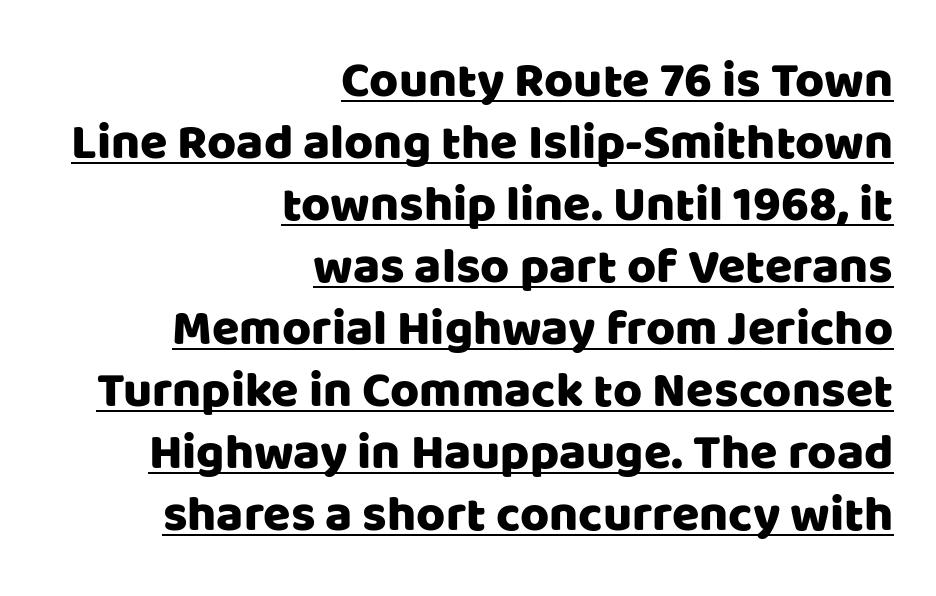
The image shows 50 px sans-serif type, upright; set right-aligned, line spacing 1.24x, normal letter spacing, underlined; low stroke contrast and a large x-height.
